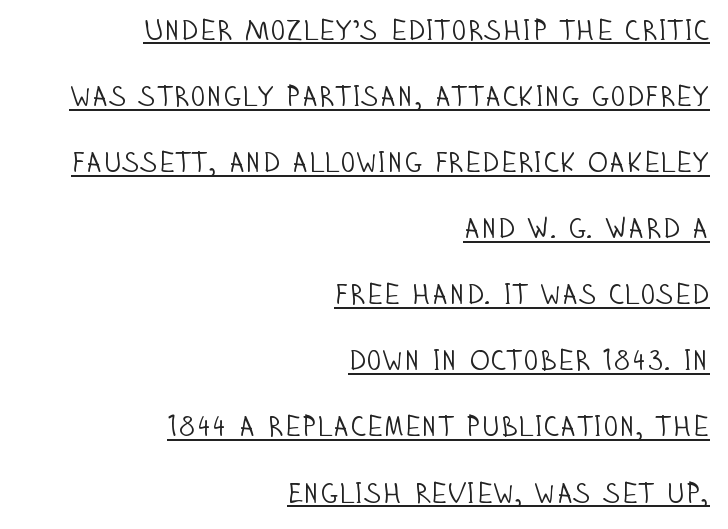
Each letter's strokes conclude bluntly, with no projecting serifs. Students, note that the glyphs here touch the page at normal intervals. If you drew a line through each stem, it would be perfectly vertical. This sample has the flowing, uneven cadence of proportional lettering. Beneath each row of characters lies a ruled line. This is not heavy type; no bold has been used.
